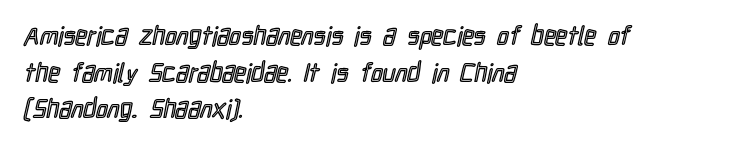
The image shows 26 px text type; set left-aligned, normal line spacing (1.41x), normal letter spacing, not underlined.
